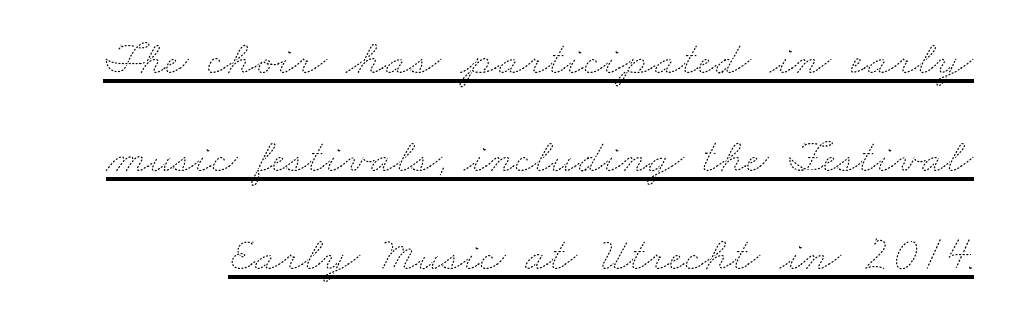
{"bold": "no", "weight": "thin", "width": "wide", "stroke_contrast": "medium", "x_height": "small", "monospaced": "no", "underline": "yes", "line_spacing": "loose", "line_spacing_ratio": 2.0, "letter_spacing": "normal", "letter_spacing_em": 0.0, "glyph_px": 49}
